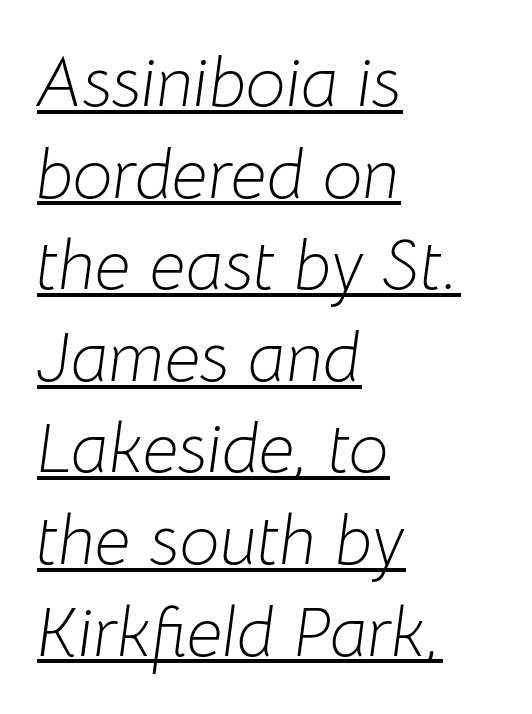
Q: Is the text bold? A: No.
Q: Is the text italic (slanted)? A: Yes, it leans right by about 8 degrees.
Q: Is the text underlined? A: Yes.
Q: How is the paragraph aligned? A: Left-aligned.
Q: Is the spacing between letters normal or unusually wide? A: Normal.
Q: Is the spacing between lines tight, normal or loose? A: Normal.
Q: Width (condensed, normal, or wide)? A: Normal.
Q: Stroke contrast? A: Low.
Q: x-height? A: Medium.
Q: Monospaced? A: No.
